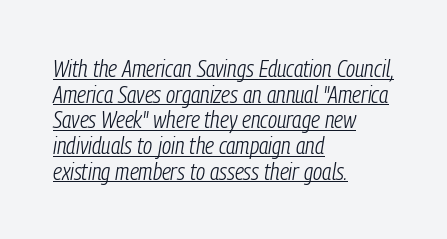
Emphasis-style slanted type is in use. How are the letters spaced? Ordinarily, with no added tracking. Reading down the column, the eye jumps only a short way to each next line. This is not heavy type; no bold has been used. The paragraph shown leans on its left margin. Like a heading marked for emphasis, these lines bear an underscore.
